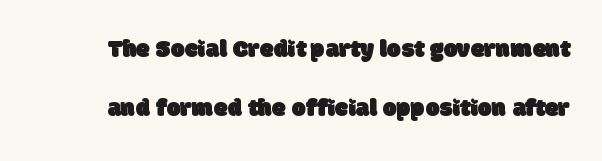
Is there much room between lines? Yes — plenty of vertical air separates them. No extra tracking has been applied to these lines. The zone under the glyphs is completely vacant.
